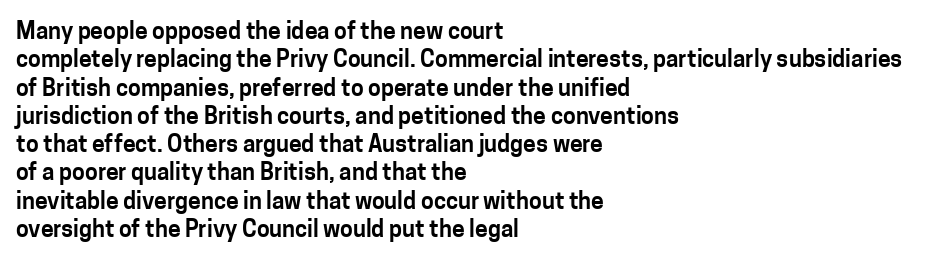
Q: Is the text italic (slanted)? A: No, it is upright.
Q: Is the text underlined? A: No.
Q: How is the paragraph aligned? A: Left-aligned.
Q: Is the spacing between letters normal or unusually wide? A: Normal.
